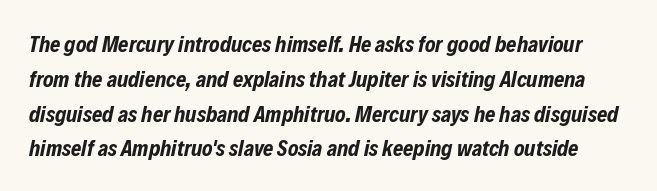
Q: Is the text bold? A: Yes.
Q: Is the text italic (slanted)? A: Yes, it leans right by about 12 degrees.
Q: Is the text underlined? A: No.
Q: Is the spacing between letters normal or unusually wide? A: Normal.
Q: Is the spacing between lines tight, normal or loose? A: Normal.
